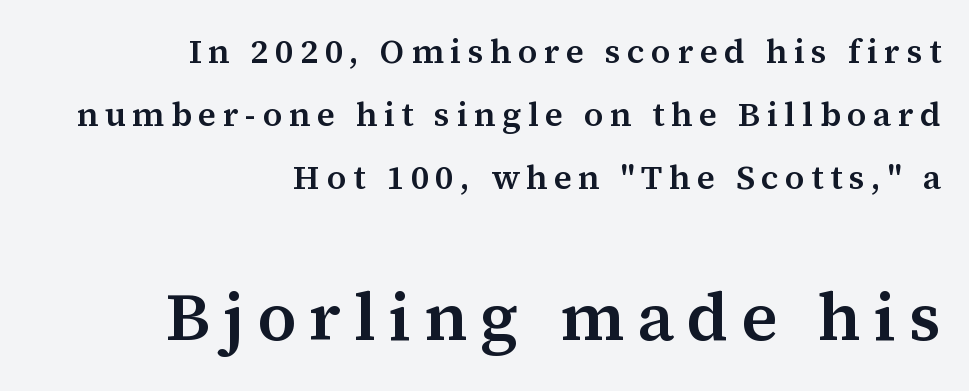
All the whitespace from short lines collects on the left. Examine the stroke ends and you'll spot serifs. Varying glyph widths throughout — classic text-font behaviour. A typesetter would mark this as roman, not italic. Which of the two is more prominent by size? The second, at the bottom. A bare baseline throughout the passage.
